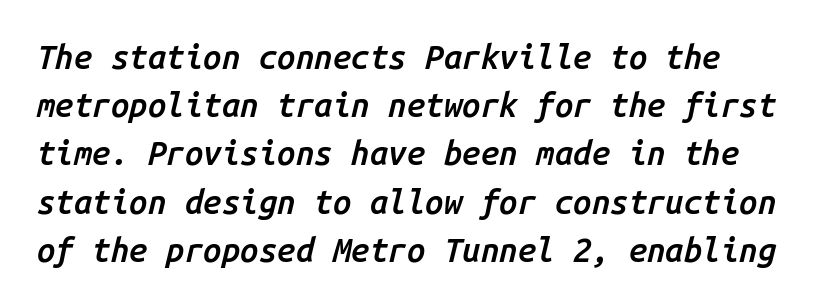
{"italic": "yes", "lean": "right", "slant_degrees": 14, "bold": "semi", "weight": "semibold", "width": "normal", "stroke_contrast": "low", "x_height": "medium", "monospaced": "yes", "underline": "no", "line_spacing": "normal", "line_spacing_ratio": 1.46, "letter_spacing": "normal", "letter_spacing_em": 0.0, "glyph_px": 33}
